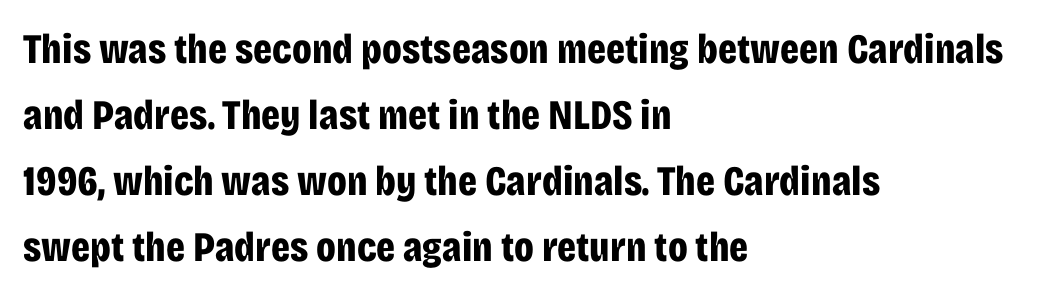
This sample keeps an unexceptional amount of space between lines. Bare-footed words on every line. In terms of weight, the rendering is a true, heavy bold. A classic flush-left, rag-right setting is used for this passage. The face used here is rendered with its standard letterfit.
